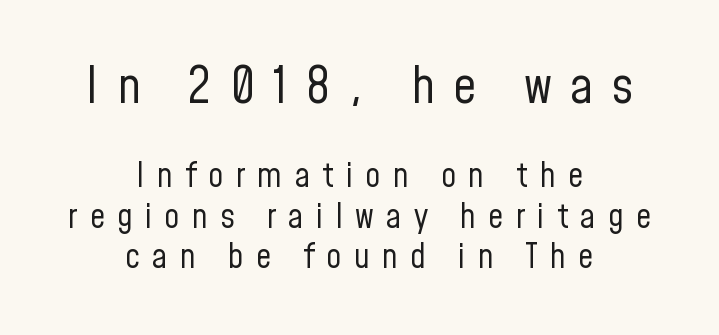
{"serif": "no", "italic": "no", "bold": "no", "weight": "regular", "width": "condensed", "stroke_contrast": "low", "x_height": "medium", "monospaced": "no", "underline": "no", "align": "center", "line_spacing_ratio": 1.19, "letter_spacing": "wide", "letter_spacing_em": 0.36, "larger_block": "first", "size_ratio": 1.5, "glyph_px": 51}
